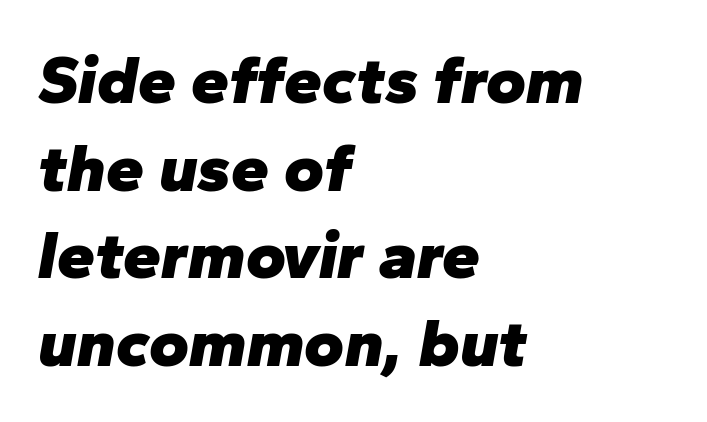
{"italic": "yes", "lean": "right", "slant_degrees": 10, "bold": "yes", "weight": "heavy", "width": "normal", "stroke_contrast": "low", "x_height": "medium", "monospaced": "no", "underline": "no", "align": "left", "line_spacing": "normal", "line_spacing_ratio": 1.29, "letter_spacing": "normal", "letter_spacing_em": 0.0, "glyph_px": 68}
